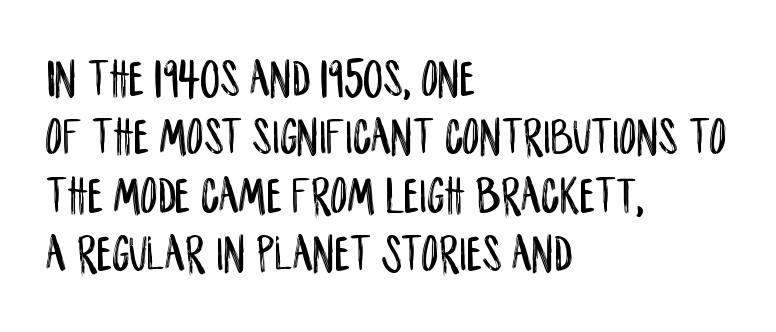
The image shows 53 px condensed sans-serif type, upright; set left-aligned, tight line spacing (1.1x), normal letter spacing, not underlined; low stroke contrast and a large x-height.
